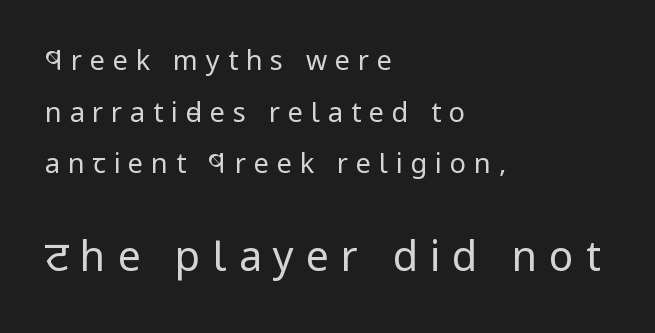
Q: Is the text bold? A: No.
Q: Is the text italic (slanted)? A: No, it is upright.
Q: Is the typeface a serif or a sans-serif typeface? A: Sans-serif.
Q: Is the text underlined? A: No.
Q: How is the paragraph aligned? A: Left-aligned.
Q: Is the spacing between letters normal or unusually wide? A: Unusually wide.
Q: Is the spacing between lines tight, normal or loose? A: Loose.
Q: Which block of text is set in a larger size, the first (top) or the second (bottom)? A: The second (bottom) one.
Q: Width (condensed, normal, or wide)? A: Condensed.
Q: Stroke contrast? A: Low.
Q: x-height? A: Large.
Q: Monospaced? A: No.
